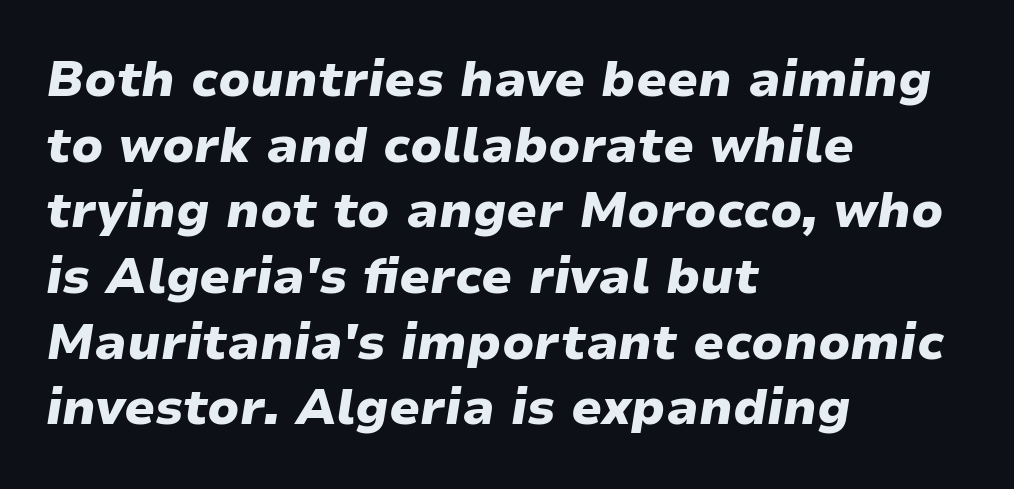
A normal amount of white space separates one row of letters from the next. In CSS terms this would be text-align: left. Stroke thickness is high; the sample reads as a true bold. Tracking value appears to be zero — textbook default spacing.
